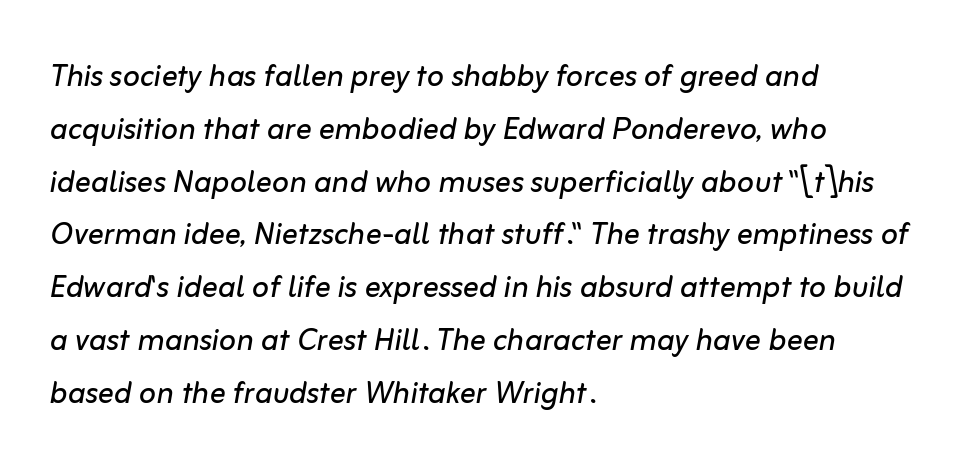
The image shows 40 px regular-weight type, italic (leaning right); set left-aligned, normal line spacing (1.32x), normal letter spacing, not underlined; low stroke contrast and a medium x-height.
